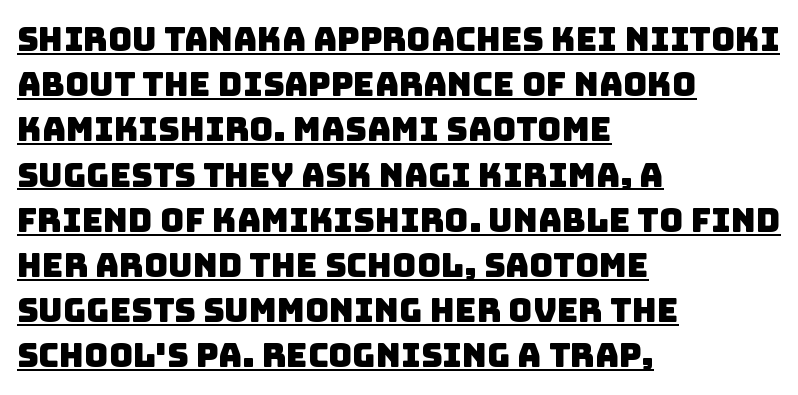
{"serif": "no", "width": "normal", "stroke_contrast": "low", "x_height": "large", "monospaced": "no", "underline": "yes", "align": "left", "line_spacing": "normal", "line_spacing_ratio": 1.37, "letter_spacing": "normal", "letter_spacing_em": 0.0, "glyph_px": 33}
